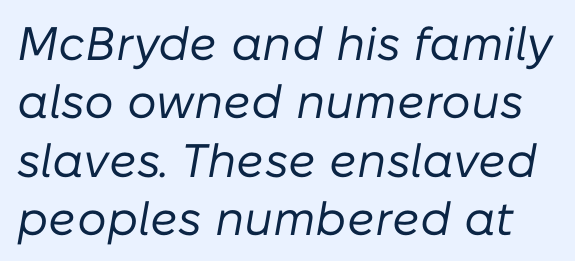
You could not count columns in this text — the font is proportionally spaced. This reads as an unemphasized weight, regular at the heaviest. The tracking reads as untouched default to a designer's eye. The space beneath each line is pristine and unruled.
